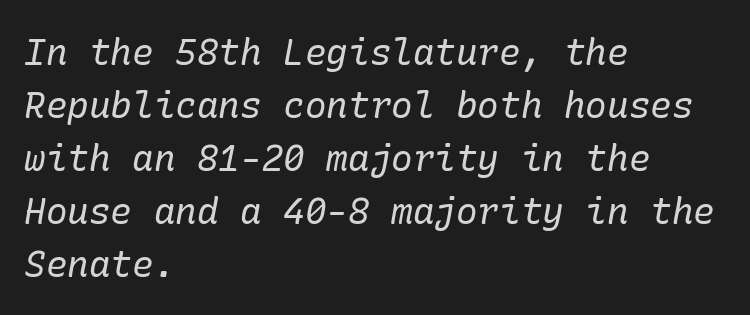
Q: Is the text bold? A: No.
Q: Is the text italic (slanted)? A: Yes, it leans right by about 10 degrees.
Q: Is the typeface a serif or a sans-serif typeface? A: Sans-serif.
Q: Is the text underlined? A: No.
Q: How is the paragraph aligned? A: Left-aligned.
Q: Is the spacing between letters normal or unusually wide? A: Normal.
Q: Is the spacing between lines tight, normal or loose? A: Normal.
Q: Width (condensed, normal, or wide)? A: Normal.
Q: Stroke contrast? A: Low.
Q: x-height? A: Medium.
